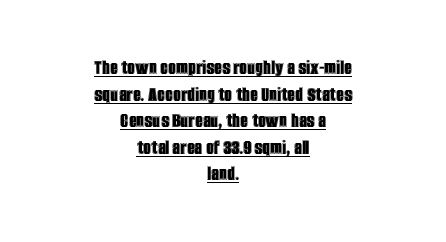
{"italic": "no", "underline": "yes", "align": "center", "line_spacing_ratio": 1.21, "letter_spacing": "normal", "letter_spacing_em": 0.0, "glyph_px": 22}
